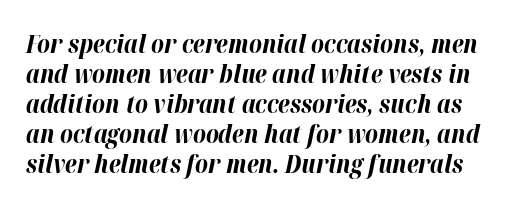
This sample uses an oblique cut, with every glyph tilted off the vertical. Spacing between characters is what you'd get straight out of the box. Any mark beneath the type? The region is blank. The rendering uses a bold face; every stroke is thick and dark.
